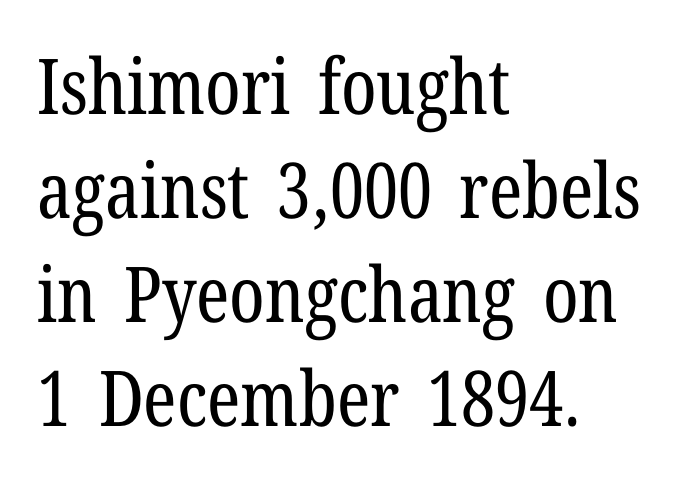
{"serif": "yes", "italic": "no", "bold": "no", "weight": "regular", "width": "condensed", "stroke_contrast": "low", "x_height": "medium", "monospaced": "no", "underline": "no", "align": "left", "line_spacing": "normal", "line_spacing_ratio": 1.35, "letter_spacing": "normal", "letter_spacing_em": 0.0, "glyph_px": 77}
